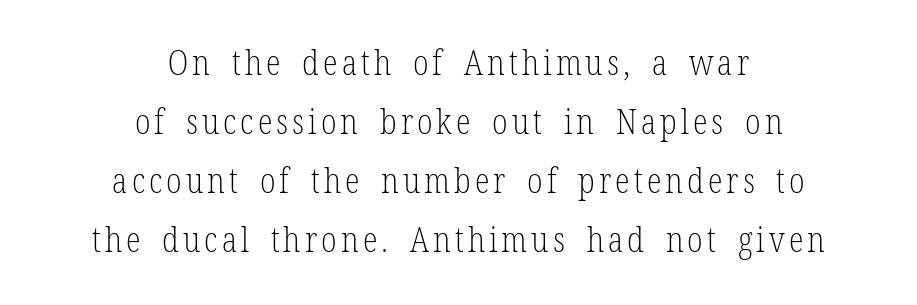
{"serif": "yes", "italic": "no", "bold": "no", "weight": "light", "width": "condensed", "stroke_contrast": "low", "x_height": "medium", "monospaced": "no", "underline": "no", "align": "center", "line_spacing_ratio": 1.74, "glyph_px": 34}
